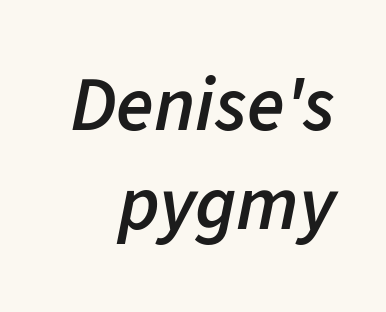
{"italic": "yes", "lean": "right", "slant_degrees": 11, "bold": "semi", "weight": "semibold", "width": "normal", "stroke_contrast": "low", "x_height": "medium", "monospaced": "no", "underline": "no", "align": "right", "line_spacing": "normal", "line_spacing_ratio": 1.29, "letter_spacing": "normal", "letter_spacing_em": 0.0, "glyph_px": 77}
